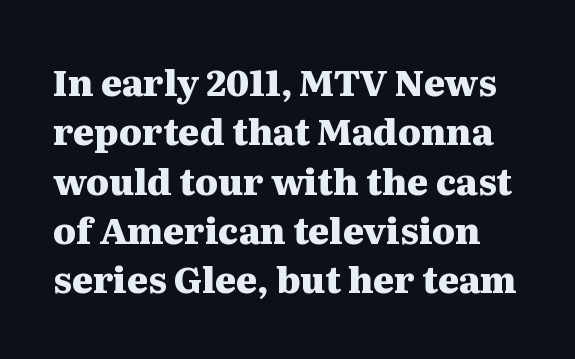
{"serif": "yes", "italic": "no", "bold": "yes", "weight": "heavy", "width": "wide", "stroke_contrast": "medium", "x_height": "medium", "monospaced": "no", "underline": "no", "line_spacing": "normal", "line_spacing_ratio": 1.37, "letter_spacing": "normal", "letter_spacing_em": 0.0, "glyph_px": 36}
